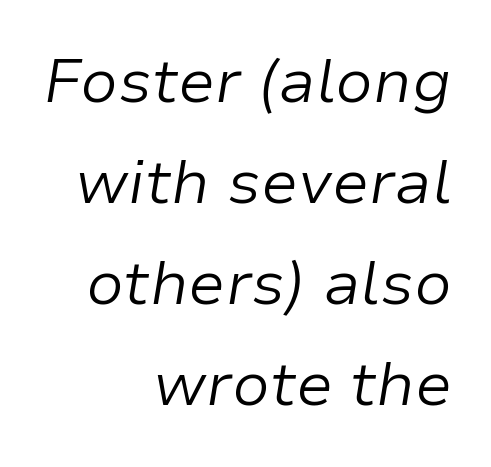
{"italic": "yes", "lean": "right", "slant_degrees": 9, "bold": "no", "weight": "light", "width": "normal", "stroke_contrast": "low", "x_height": "medium", "monospaced": "no", "underline": "no", "align": "right", "line_spacing": "normal", "line_spacing_ratio": 1.63, "letter_spacing": "normal", "letter_spacing_em": 0.0, "glyph_px": 62}
